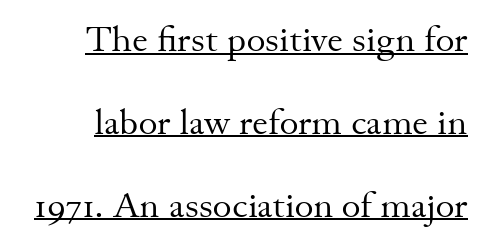
Q: Is the text bold? A: No.
Q: Is the text italic (slanted)? A: No, it is upright.
Q: Is the typeface a serif or a sans-serif typeface? A: Serif.
Q: Is the text underlined? A: Yes.
Q: Is the spacing between letters normal or unusually wide? A: Normal.
Q: Is the spacing between lines tight, normal or loose? A: Loose.
Q: Width (condensed, normal, or wide)? A: Normal.
Q: Stroke contrast? A: Medium.
Q: x-height? A: Small.
Q: Monospaced? A: No.
